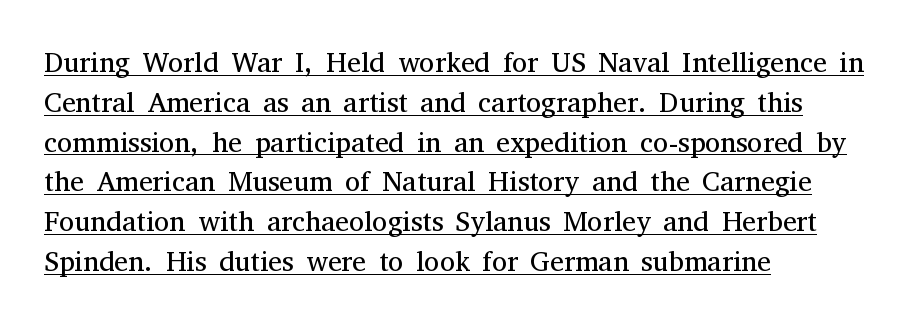
I'd call this a serif setting — the letters wear small feet. The ragged edge is on the right, which tells us the setting is flush left. How would I describe the line gaps? Plain and ordinary. Honestly, the underline is the first thing you notice here. These lines are rendered in a variable-pitch font. Is this a heavy cut? Hardly; it is regular or lighter.
